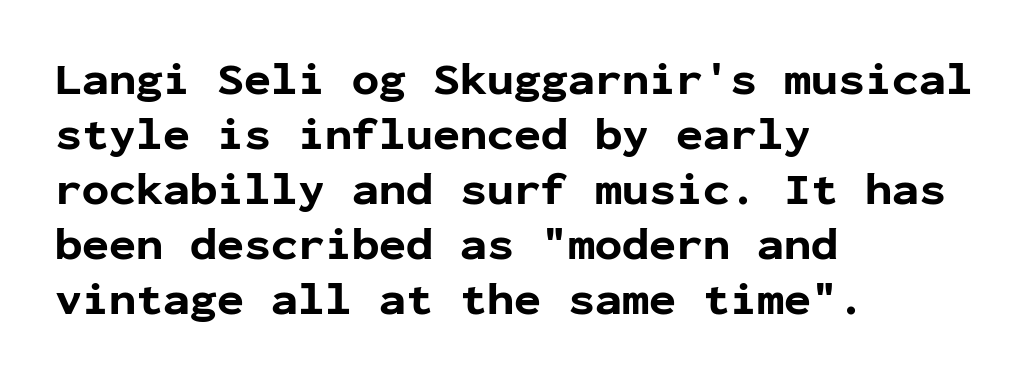
Students, note that the glyphs here touch the page at normal intervals. Beneath every word, the page is bare. Left-aligned paragraph, ragged on the right. Type style note: lacks serifs.
